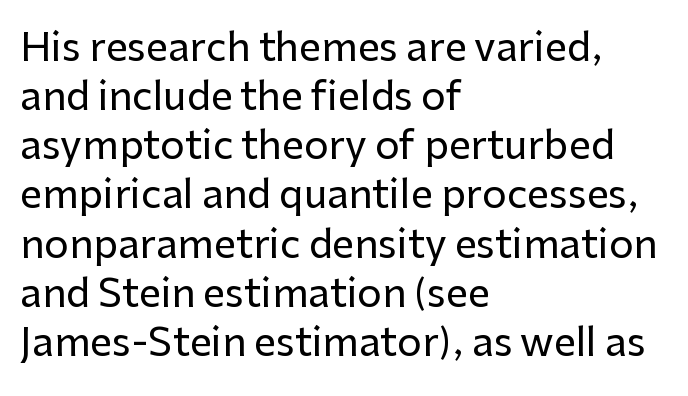
{"serif": "no", "italic": "no", "width": "normal", "stroke_contrast": "low", "x_height": "medium", "monospaced": "no", "underline": "no", "align": "left", "line_spacing": "normal", "line_spacing_ratio": 1.26, "letter_spacing": "normal", "letter_spacing_em": 0.0, "glyph_px": 39}
